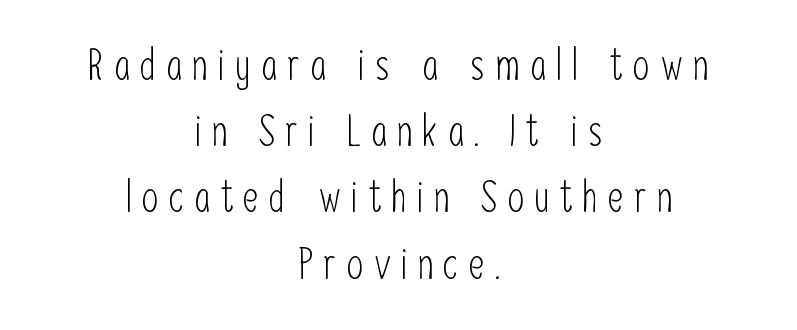
The passage shown stacks its lines at a standard gap. The typeface chosen for these lines omits serifs. The face used here is proportionally spaced, like ordinary book or web type. It's the straight-up-and-down kind of type.
